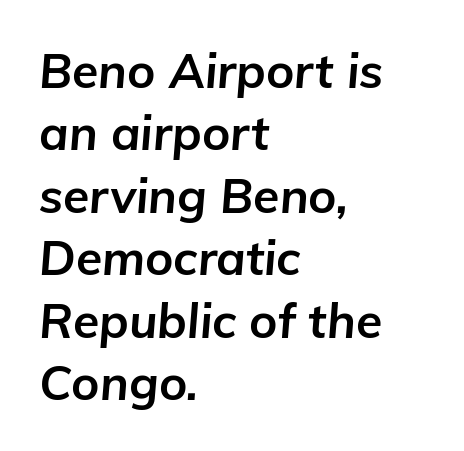
{"italic": "yes", "lean": "right", "slant_degrees": 5, "bold": "yes", "weight": "bold", "width": "normal", "stroke_contrast": "low", "x_height": "medium", "monospaced": "no", "underline": "no", "align": "left", "line_spacing": "normal", "line_spacing_ratio": 1.3, "letter_spacing": "normal", "letter_spacing_em": 0.0, "glyph_px": 48}
